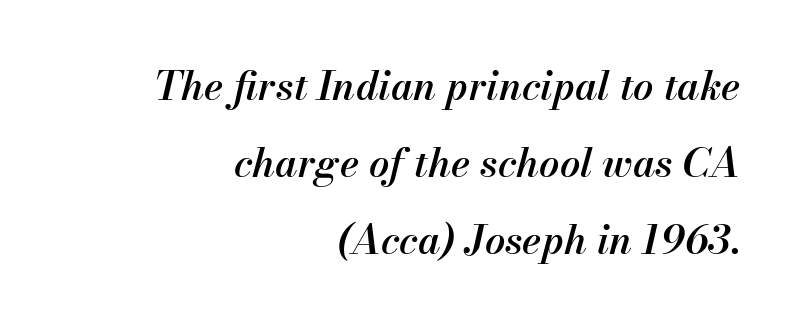
Notice the wide empty band between every row — that's loose leading. The lines in this sample share a right terminus and differ only in where they begin. If you drew a line through each stem, it would be angled. Just letters on the line, the space beneath them empty. Honestly, the letter spacing is just normal — you wouldn't notice it. The face used here is proportionally spaced, like ordinary book or web type.
